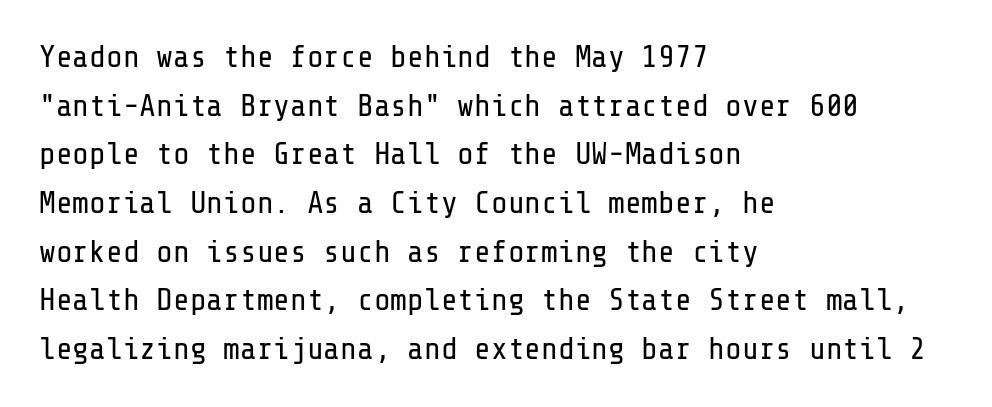
The image shows 31 px regular-weight sans-serif type, upright; set left-aligned, normal line spacing (1.57x), normal letter spacing, not underlined; low stroke contrast and a medium x-height.
